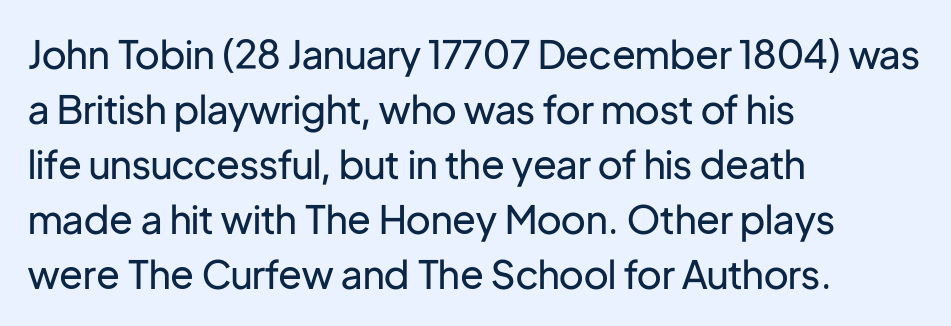
How are the letters spaced? Ordinarily, with no added tracking. The weight tops out at a normal text grade. Line beginnings align vertically; line endings do not. These lines are composed in type without serifs. Plain, unruled lines of type.
